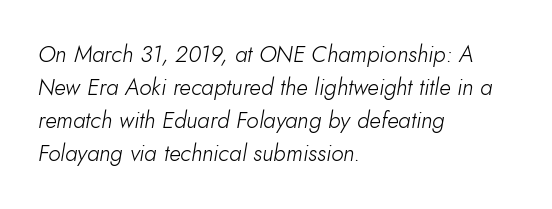
{"italic": "yes", "lean": "right", "slant_degrees": 10, "bold": "no", "underline": "no", "align": "left", "line_spacing": "normal", "line_spacing_ratio": 1.44, "letter_spacing": "normal", "letter_spacing_em": 0.0, "glyph_px": 23}
